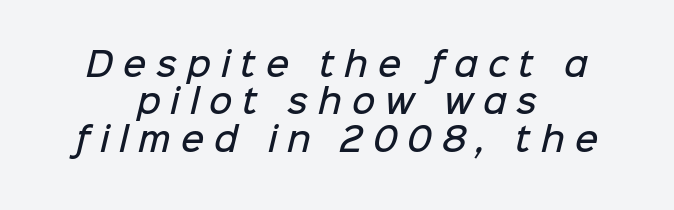
Q: Is the text bold? A: Semi-bold.
Q: Is the typeface a serif or a sans-serif typeface? A: Sans-serif.
Q: Is the text underlined? A: No.
Q: How is the paragraph aligned? A: Centered.
Q: Is the spacing between letters normal or unusually wide? A: Unusually wide.
Q: Width (condensed, normal, or wide)? A: Normal.
Q: Stroke contrast? A: Low.
Q: x-height? A: Medium.
Q: Monospaced? A: No.
